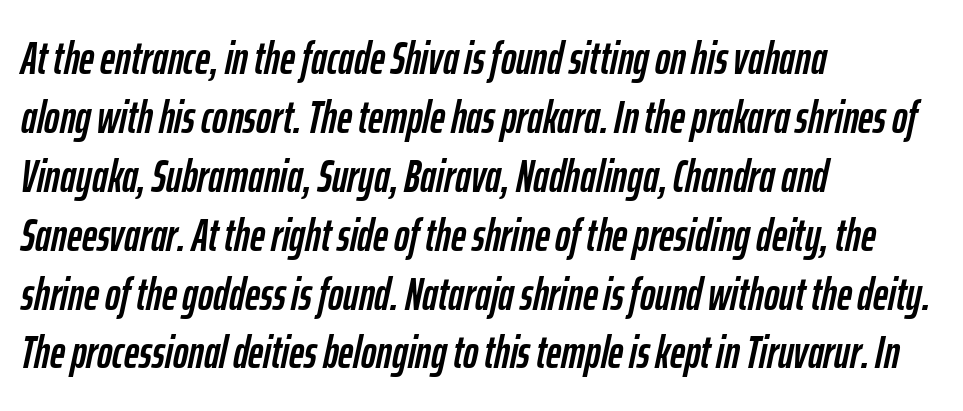
The image shows 46 px condensed type, italic (leaning right); set left-aligned, normal line spacing (1.28x), normal letter spacing, not underlined; low stroke contrast and a medium x-height.
